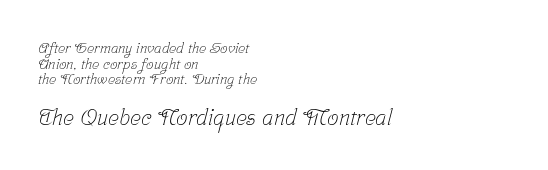
Is the type heavy? It reads as light-to-regular instead. Where is the straight margin? On the left. Note: smaller setting up top, larger setting below. The gap between lines stays unmarked.
